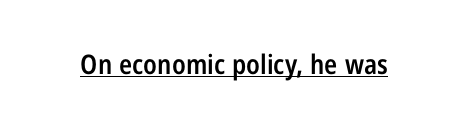
{"italic": "no", "bold": "semi", "underline": "yes", "letter_spacing": "normal", "letter_spacing_em": 0.0, "glyph_px": 27}
